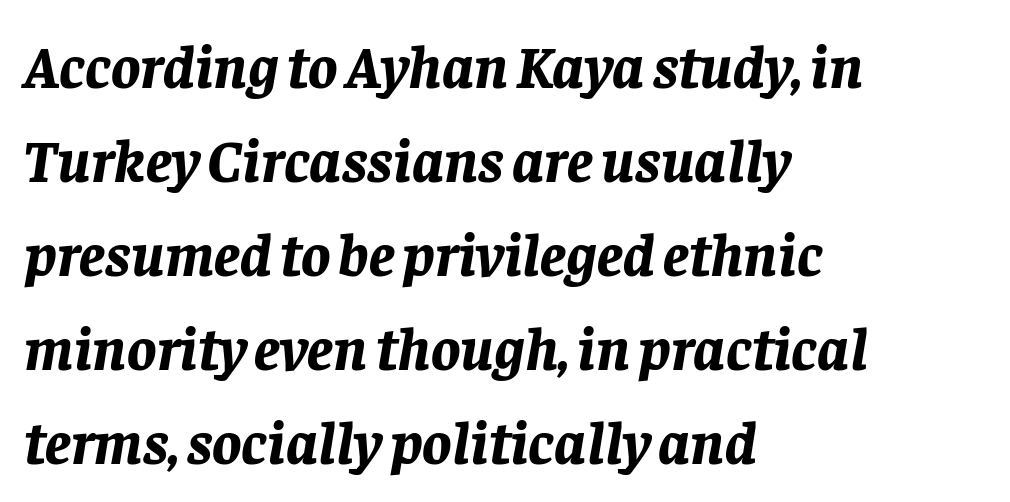
The image shows 61 px bold type, italic (leaning right); set left-aligned, normal line spacing (1.54x), normal letter spacing, not underlined; low stroke contrast and a large x-height.
